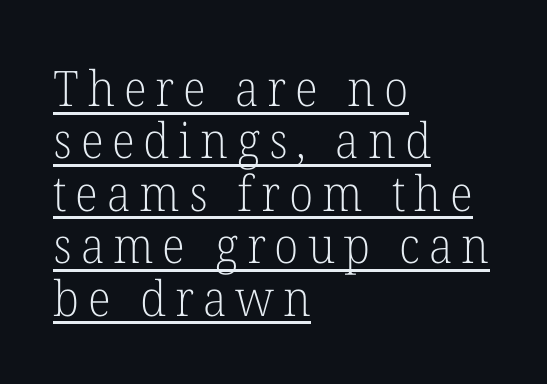
Q: Is the text bold? A: No.
Q: Is the text italic (slanted)? A: No, it is upright.
Q: Is the typeface a serif or a sans-serif typeface? A: Serif.
Q: Is the text underlined? A: Yes.
Q: How is the paragraph aligned? A: Left-aligned.
Q: Is the spacing between lines tight, normal or loose? A: Tight.
Q: Width (condensed, normal, or wide)? A: Normal.
Q: Stroke contrast? A: Low.
Q: x-height? A: Medium.
Q: Monospaced? A: No.
